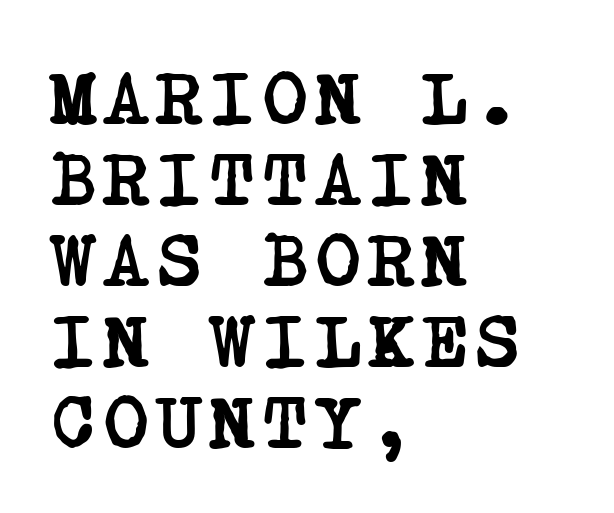
Successive baselines arrive quickly, one right under another. The lines in this sample share a left origin and differ only in where they stop. Its strokes are broad and dark, the hallmark of bold type. The glyphs are unaccompanied by any horizontal stroke below them.
